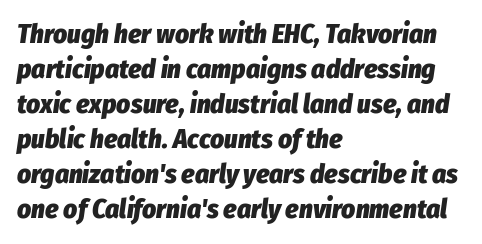
The image shows 27 px bold type, italic (leaning right); set left-aligned, normal line spacing (1.3x), normal letter spacing, not underlined.
